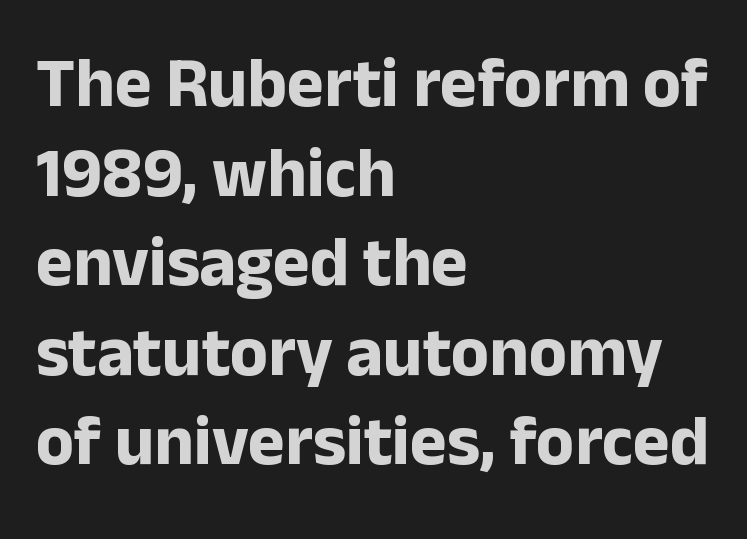
The image shows 70 px bold sans-serif type, upright; set left-aligned, normal line spacing (1.28x), normal letter spacing, not underlined; low stroke contrast and a medium x-height.
